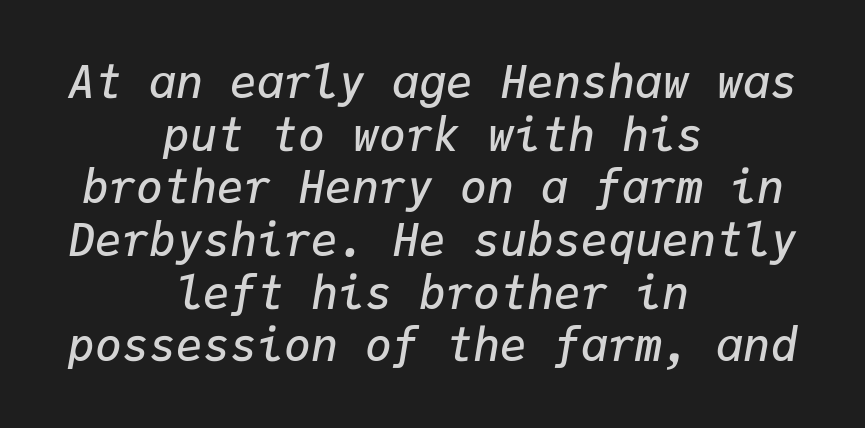
The image shows 45 px semibold type, italic (leaning right), monospaced; set centered, line spacing 1.17x, normal letter spacing, not underlined; low stroke contrast and a medium x-height.
